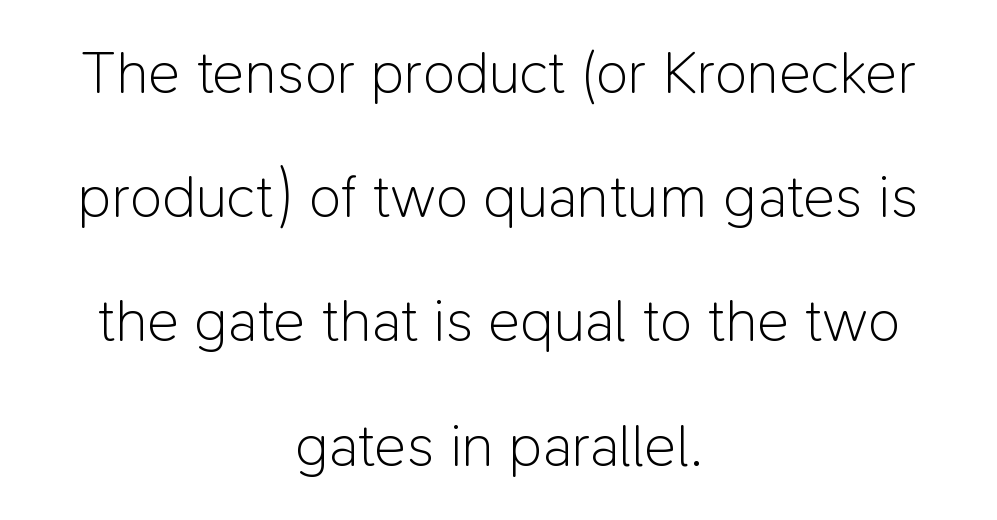
Q: Is the text bold? A: No.
Q: Is the text italic (slanted)? A: No, it is upright.
Q: Is the typeface a serif or a sans-serif typeface? A: Sans-serif.
Q: Is the text underlined? A: No.
Q: How is the paragraph aligned? A: Centered.
Q: Is the spacing between letters normal or unusually wide? A: Normal.
Q: Is the spacing between lines tight, normal or loose? A: Loose.
Q: Width (condensed, normal, or wide)? A: Normal.
Q: Stroke contrast? A: Low.
Q: x-height? A: Medium.
Q: Monospaced? A: No.
